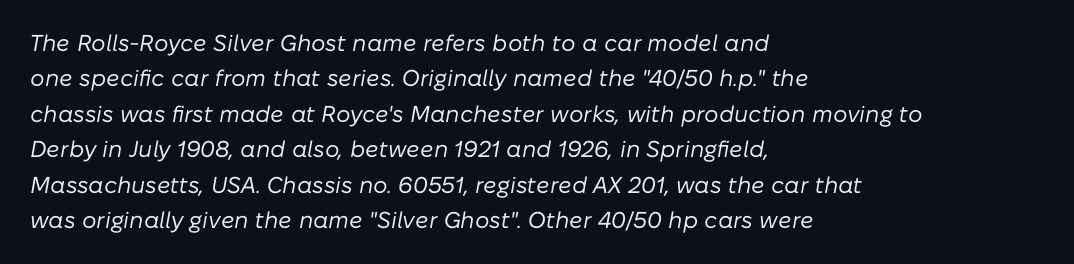
{"italic": "yes", "lean": "right", "slant_degrees": 10, "bold": "no", "underline": "no", "align": "left", "line_spacing": "normal", "line_spacing_ratio": 1.54, "letter_spacing": "normal", "letter_spacing_em": 0.0, "glyph_px": 23}
